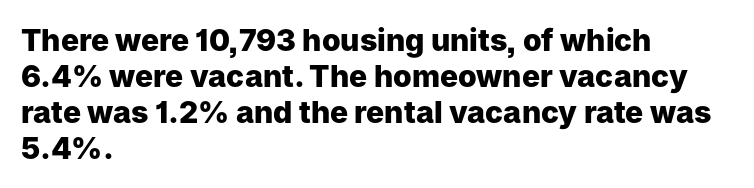
{"serif": "no", "italic": "no", "bold": "yes", "weight": "heavy", "width": "normal", "stroke_contrast": "low", "x_height": "medium", "monospaced": "no", "underline": "no", "align": "left", "line_spacing_ratio": 1.2, "letter_spacing": "normal", "letter_spacing_em": 0.0, "glyph_px": 30}
